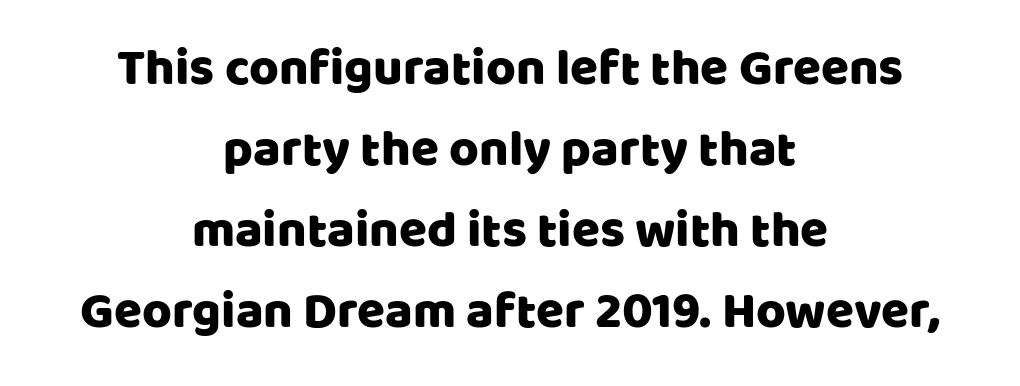
Tracking value appears to be zero — textbook default spacing. Horizontal bands of white between lines are of average thickness. The whitespace from short lines is split evenly between both sides. The axis of the letterforms is exactly vertical.
